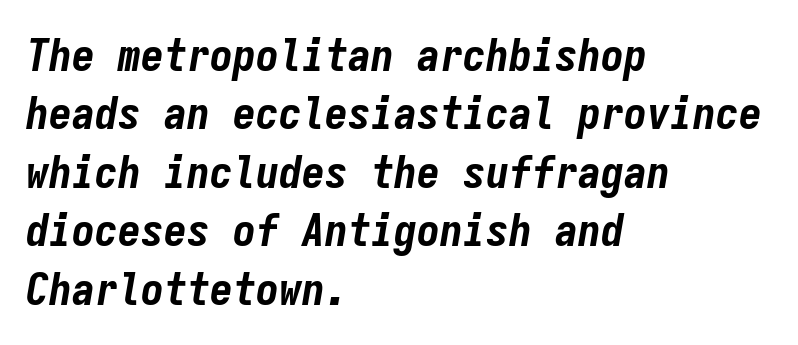
Q: Is the text bold? A: Yes.
Q: Is the text italic (slanted)? A: Yes, it leans right by about 9 degrees.
Q: Is the text underlined? A: No.
Q: How is the paragraph aligned? A: Left-aligned.
Q: Is the spacing between letters normal or unusually wide? A: Normal.
Q: Is the spacing between lines tight, normal or loose? A: Normal.
Q: Width (condensed, normal, or wide)? A: Condensed.
Q: Stroke contrast? A: Low.
Q: x-height? A: Medium.
Q: Monospaced? A: Yes.
